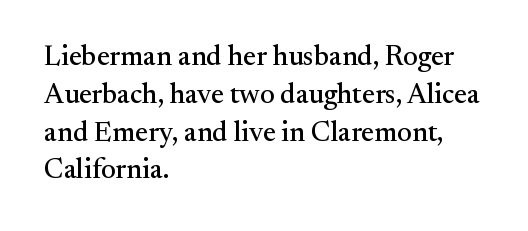
{"serif": "yes", "italic": "no", "width": "normal", "stroke_contrast": "medium", "x_height": "small", "monospaced": "no", "underline": "no", "align": "left", "line_spacing": "normal", "line_spacing_ratio": 1.35, "letter_spacing": "normal", "letter_spacing_em": 0.0, "glyph_px": 28}
